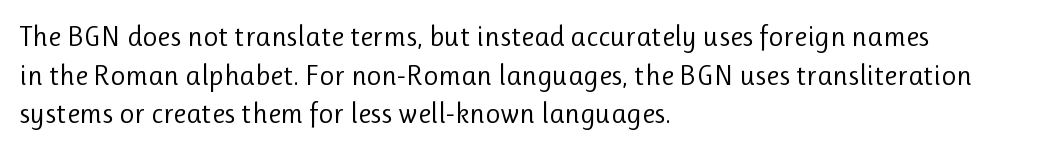
Proportional: the letters do not fall into vertical columns. The font family rendered here belongs to the sans-serif group. Does the copy run flush right? No — it runs flush left. The type is set solid horizontally, with unmodified tracking.
